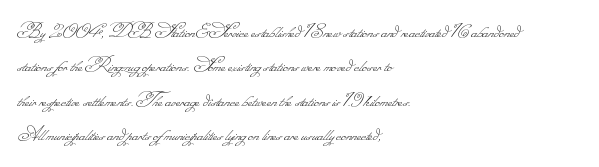
{"bold": "no", "underline": "no", "align": "left", "line_spacing": "normal", "line_spacing_ratio": 1.5, "letter_spacing": "normal", "letter_spacing_em": 0.0, "glyph_px": 23}
